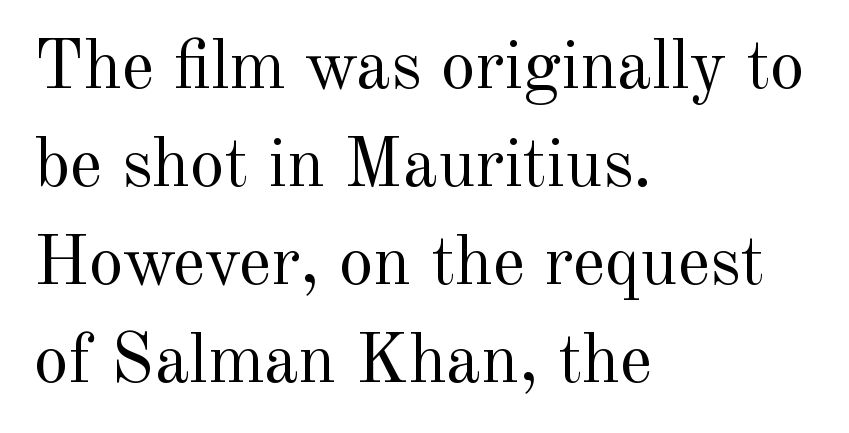
Q: Is the text bold? A: No.
Q: Is the text italic (slanted)? A: No, it is upright.
Q: Is the typeface a serif or a sans-serif typeface? A: Serif.
Q: Is the text underlined? A: No.
Q: How is the paragraph aligned? A: Left-aligned.
Q: Is the spacing between letters normal or unusually wide? A: Normal.
Q: Is the spacing between lines tight, normal or loose? A: Normal.
Q: Width (condensed, normal, or wide)? A: Normal.
Q: x-height? A: Small.
Q: Monospaced? A: No.
